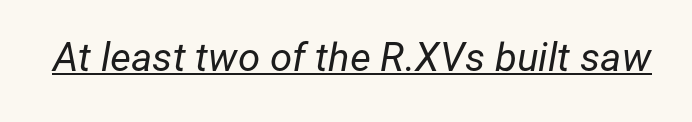
Q: Is the text bold? A: No.
Q: Is the text italic (slanted)? A: Yes, it leans right by about 12 degrees.
Q: Is the text underlined? A: Yes.
Q: Is the spacing between letters normal or unusually wide? A: Normal.
Q: Width (condensed, normal, or wide)? A: Normal.
Q: Stroke contrast? A: Low.
Q: x-height? A: Medium.
Q: Monospaced? A: No.
